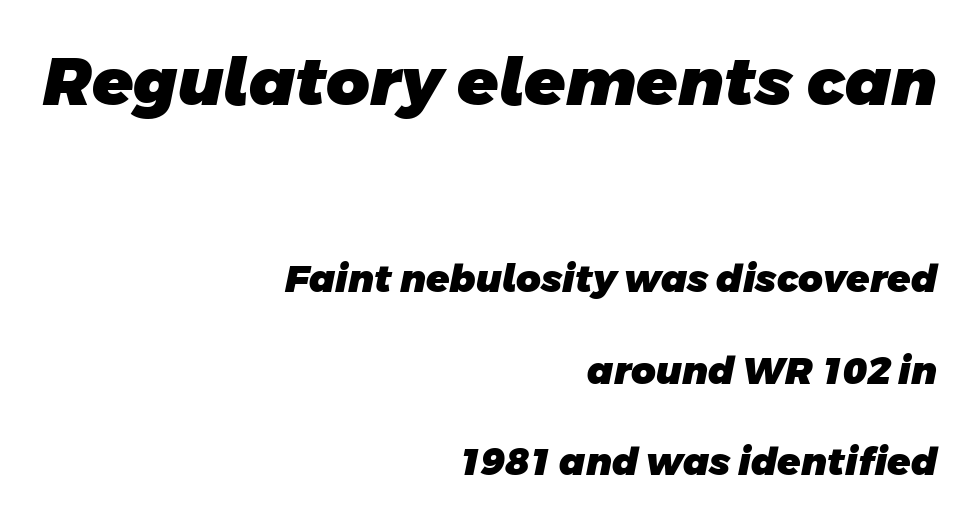
Q: Is the text bold? A: Yes.
Q: Is the typeface a serif or a sans-serif typeface? A: Sans-serif.
Q: Is the text underlined? A: No.
Q: How is the paragraph aligned? A: Right-aligned.
Q: Is the spacing between letters normal or unusually wide? A: Normal.
Q: Is the spacing between lines tight, normal or loose? A: Loose.
Q: Which block of text is set in a larger size, the first (top) or the second (bottom)? A: The first (top) one.
Q: Width (condensed, normal, or wide)? A: Normal.
Q: Stroke contrast? A: Low.
Q: x-height? A: Large.
Q: Monospaced? A: No.
